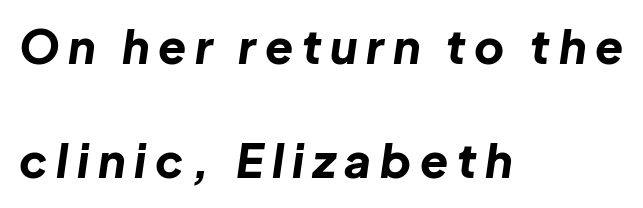
Reading down the block, your eye returns to a fixed left position each line. Spacing verdict: proportional, widths tailored to each character. Any mark beneath the type? The region is blank. A typesetter would call this leading open, well beyond the default.
